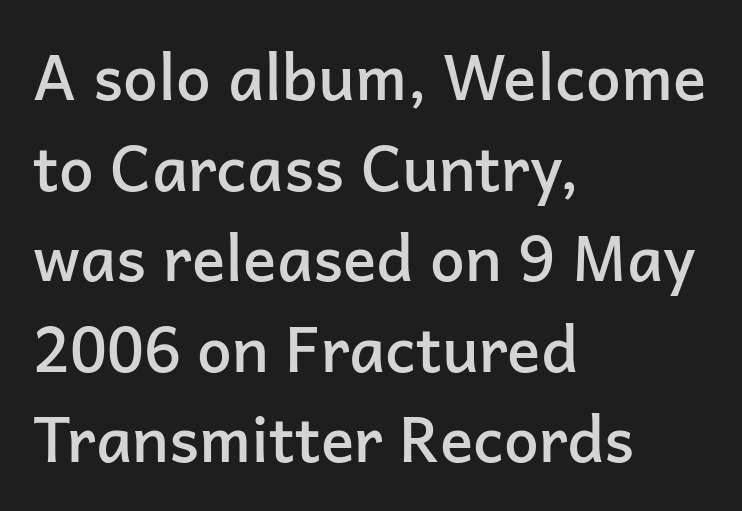
The face used here is rendered with its standard letterfit. A classic flush-left, rag-right setting is used for this passage. Style check: upright. Firm but not heavy-handed strokes: this text is semibold. Regular leading. Do the characters align in a grid? No, the font is proportional.
